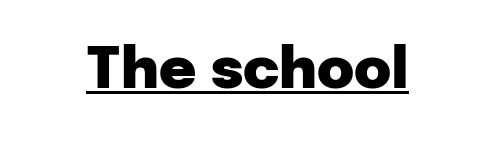
This is underlined copy, the kind a proofreader might mark for attention. Bold? Absolutely — the strokes are thick and heavy. Glyph-to-glyph distance matches everyday printed text. What kind of face is this? One without serifs — a sans.
